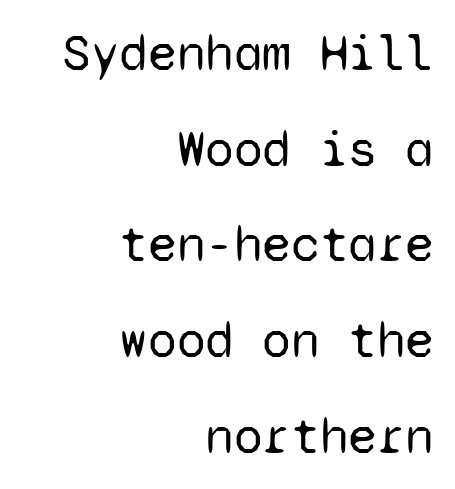
{"serif": "no", "italic": "no", "bold": "no", "weight": "regular", "width": "normal", "stroke_contrast": "low", "x_height": "medium", "monospaced": "yes", "underline": "no", "align": "right", "line_spacing_ratio": 1.84, "letter_spacing": "normal", "letter_spacing_em": 0.0, "glyph_px": 52}
